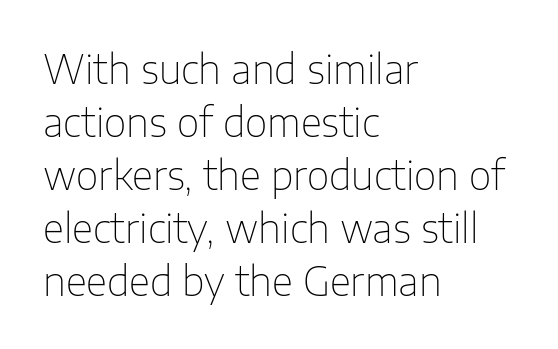
Q: Is the text bold? A: No.
Q: Is the text italic (slanted)? A: No, it is upright.
Q: Is the typeface a serif or a sans-serif typeface? A: Sans-serif.
Q: Is the text underlined? A: No.
Q: How is the paragraph aligned? A: Left-aligned.
Q: Is the spacing between letters normal or unusually wide? A: Normal.
Q: Is the spacing between lines tight, normal or loose? A: Normal.
Q: Width (condensed, normal, or wide)? A: Normal.
Q: Stroke contrast? A: Low.
Q: x-height? A: Medium.
Q: Monospaced? A: No.
